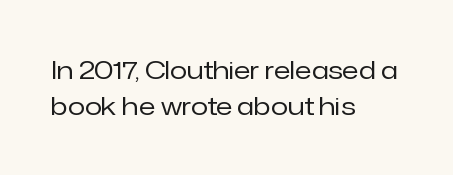
The image shows 25 px text type, upright; set left-aligned, normal line spacing (1.46x), normal letter spacing, not underlined.
